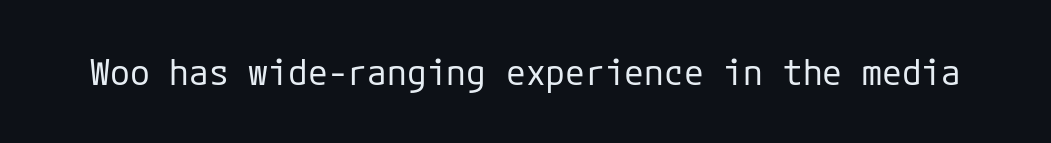
{"serif": "no", "italic": "no", "bold": "no", "weight": "regular", "width": "normal", "stroke_contrast": "low", "x_height": "medium", "underline": "no", "letter_spacing": "normal", "letter_spacing_em": 0.0, "glyph_px": 36}
